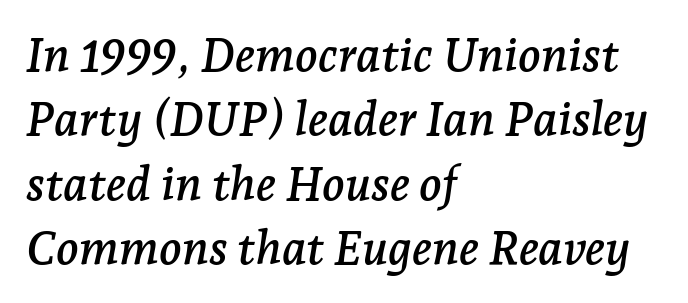
The compositor pushed each line to the left boundary. It's the slanting kind of type. Reading down the column, the eye jumps a familiar distance to each next line. The face used here is seriffed, in the tradition of book romans.
